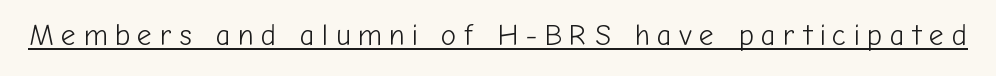
The image shows 29 px light sans-serif type, upright; set unusually wide letter spacing (+0.25 em), underlined; low stroke contrast and a medium x-height.
